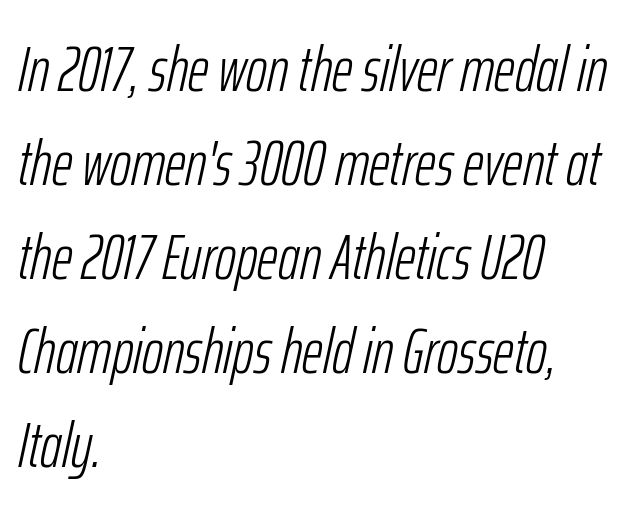
The image shows 64 px light, condensed type, italic (leaning right); set left-aligned, normal line spacing (1.47x), normal letter spacing, not underlined; low stroke contrast and a medium x-height.
